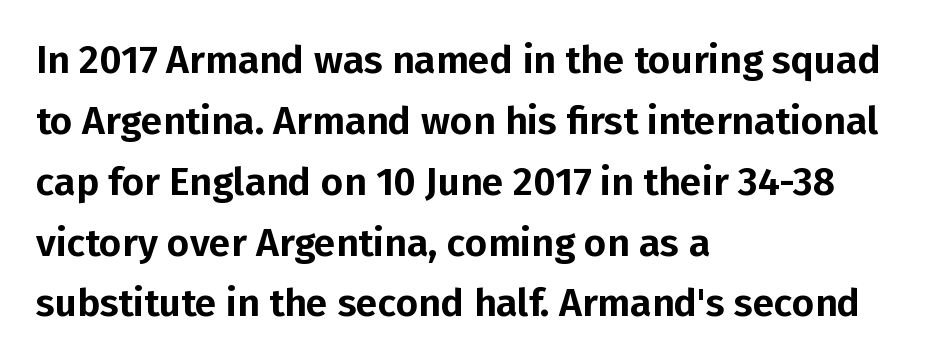
The image shows 39 px sans-serif type, upright; set left-aligned, normal line spacing (1.56x), normal letter spacing, not underlined; low stroke contrast and a medium x-height.
